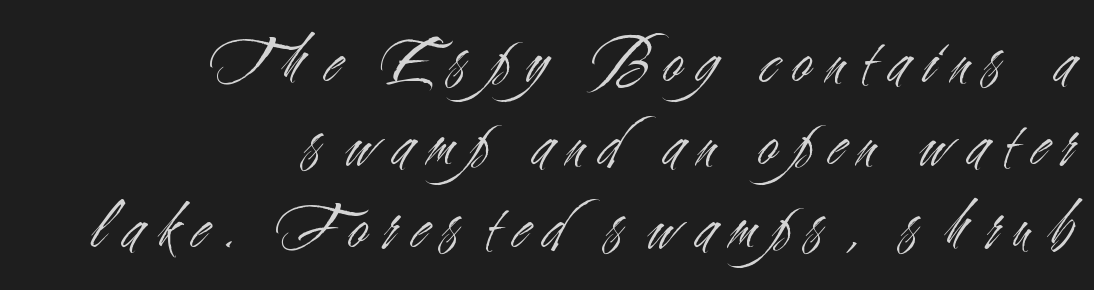
Q: Is the text bold? A: No.
Q: Is the text italic (slanted)? A: Yes.
Q: Is the typeface a serif or a sans-serif typeface? A: Sans-serif.
Q: Is the text underlined? A: No.
Q: How is the paragraph aligned? A: Right-aligned.
Q: Is the spacing between letters normal or unusually wide? A: Unusually wide.
Q: Width (condensed, normal, or wide)? A: Condensed.
Q: Stroke contrast? A: Medium.
Q: x-height? A: Small.
Q: Monospaced? A: No.
